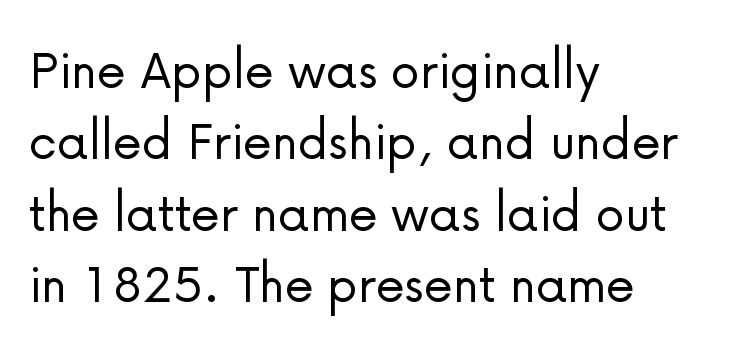
Q: Is the text bold? A: No.
Q: Is the text italic (slanted)? A: No, it is upright.
Q: Is the typeface a serif or a sans-serif typeface? A: Sans-serif.
Q: Is the text underlined? A: No.
Q: How is the paragraph aligned? A: Left-aligned.
Q: Is the spacing between letters normal or unusually wide? A: Normal.
Q: Width (condensed, normal, or wide)? A: Normal.
Q: Stroke contrast? A: Low.
Q: x-height? A: Medium.
Q: Monospaced? A: No.
